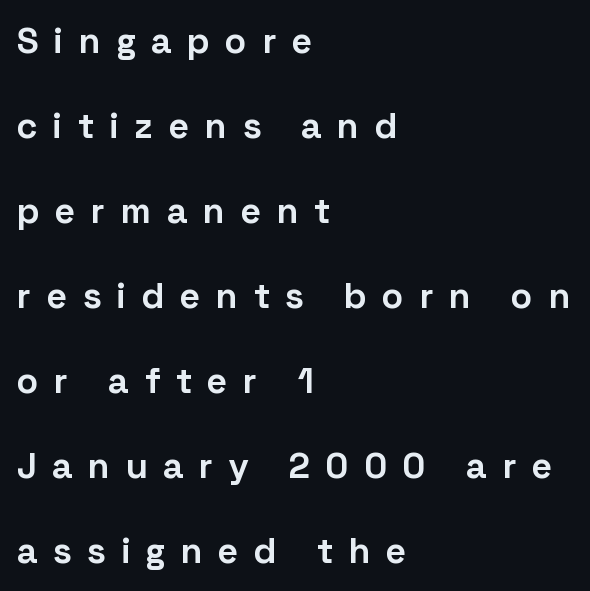
This sample uses expanded letter spacing, leaving extra air between glyphs. The space directly below the letters is spotless. Is this a fixed-width face? No — the glyphs have proportional, varying widths. Look at the stroke-to-counter ratio: heavy, a bold. Do the letters lean? They stand straight. Rows of type keep a wide berth in the vertical direction.
